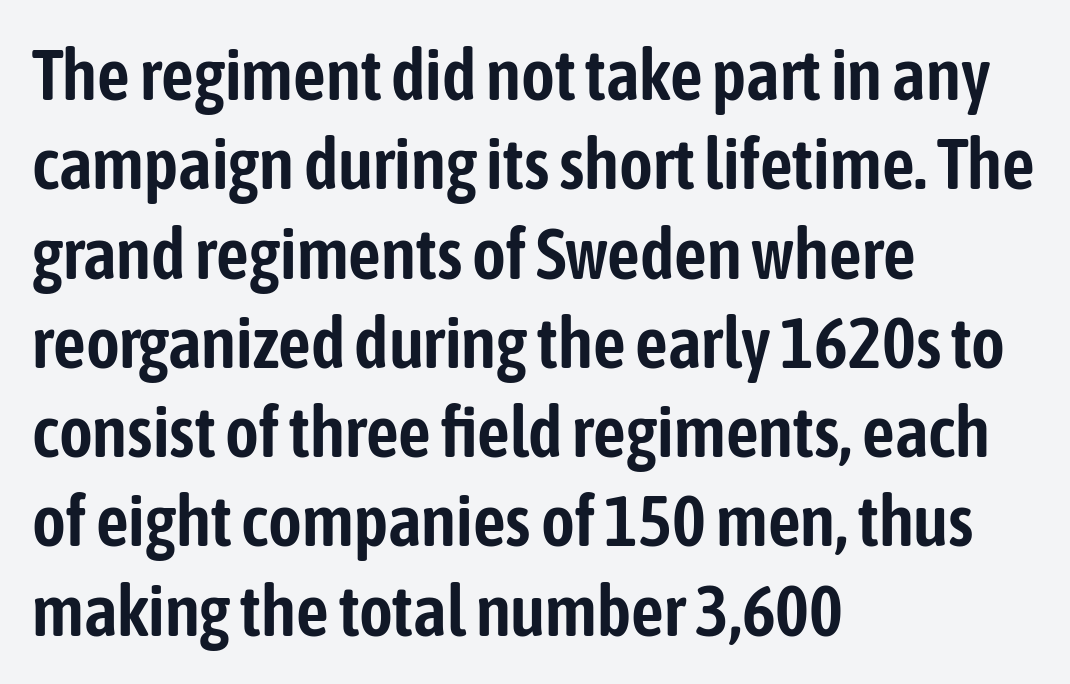
Line beginnings align vertically; line endings do not. Stroke terminals: plain, sans-serif. Character widths vary here, with narrow letters taking less room than wide ones. Has an underline been added? It has not. The face used here is rendered with its standard letterfit. A typesetter would mark this as roman, not italic.
